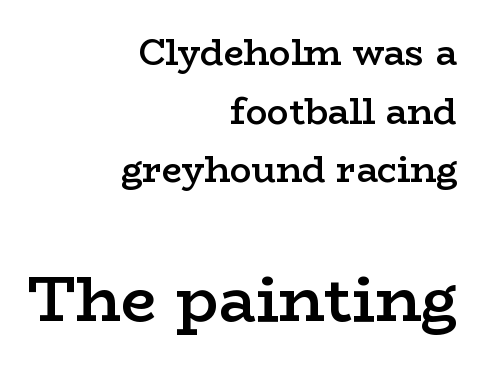
The image shows 63 px semibold, wide serif type, upright; set right-aligned, normal line spacing (1.63x), normal letter spacing, not underlined; the second (bottom) block is 1.75x larger; low stroke contrast and a medium x-height.
